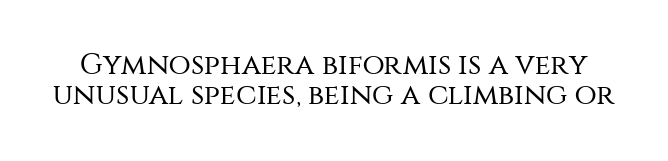
{"serif": "no", "italic": "no", "bold": "no", "weight": "regular", "width": "normal", "stroke_contrast": "medium", "x_height": "large", "monospaced": "no", "underline": "no", "line_spacing": "tight", "line_spacing_ratio": 1.05, "letter_spacing": "normal", "letter_spacing_em": 0.0, "glyph_px": 29}
